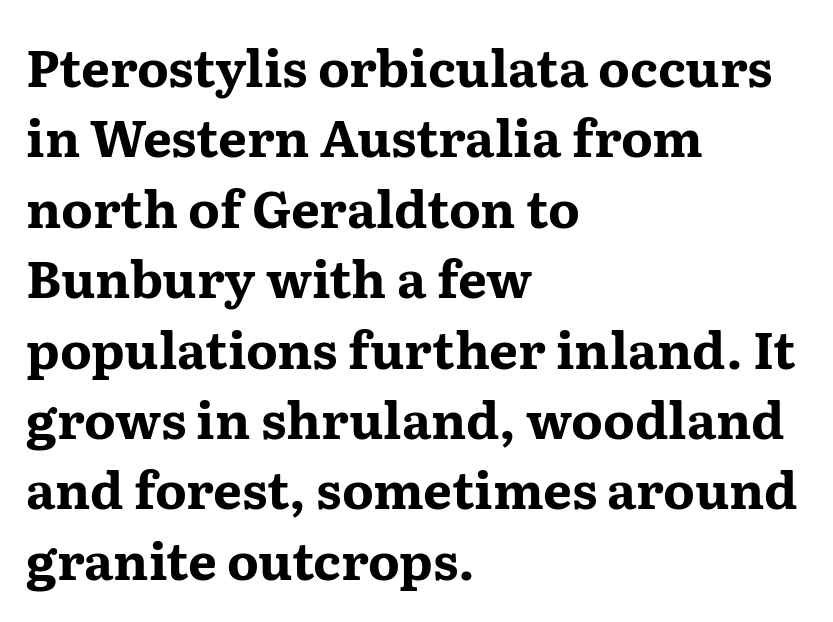
The image shows 51 px bold, wide serif type, upright; set left-aligned, normal line spacing (1.38x), normal letter spacing, not underlined; medium stroke contrast and a medium x-height.
